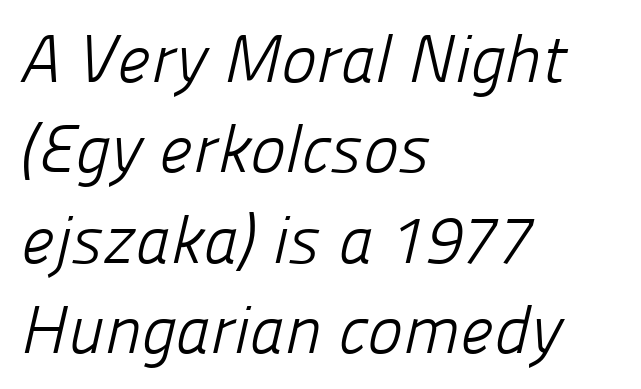
Q: Is the text bold? A: No.
Q: Is the typeface a serif or a sans-serif typeface? A: Sans-serif.
Q: Is the text underlined? A: No.
Q: How is the paragraph aligned? A: Left-aligned.
Q: Is the spacing between letters normal or unusually wide? A: Normal.
Q: Is the spacing between lines tight, normal or loose? A: Normal.
Q: Width (condensed, normal, or wide)? A: Normal.
Q: Stroke contrast? A: Low.
Q: x-height? A: Medium.
Q: Monospaced? A: No.
